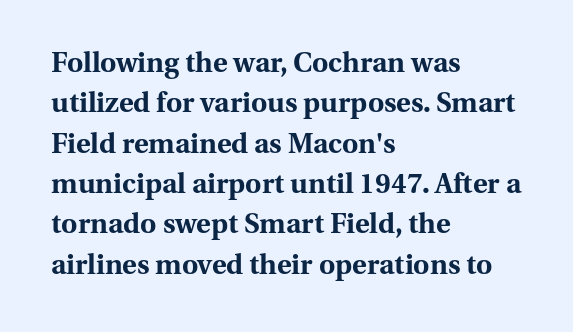
Regarding leading, the lines here are spaced in the standard way. Letters rest on an invisible, unmarked baseline. The glyphs in this specimen are seriffed. You can tell it's not italic because the verticals are truly vertical.
